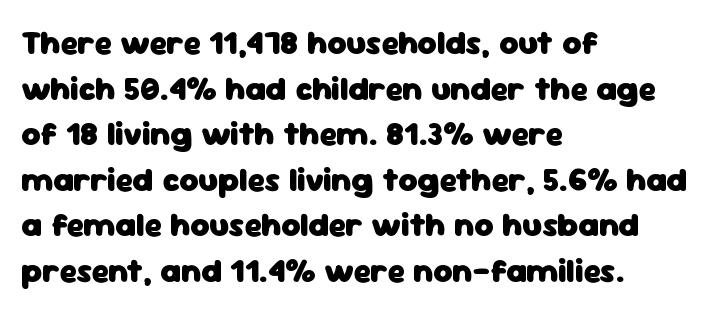
The image shows 33 px heavy sans-serif type, upright; set left-aligned, normal line spacing (1.38x), normal letter spacing, not underlined; low stroke contrast and a medium x-height.
